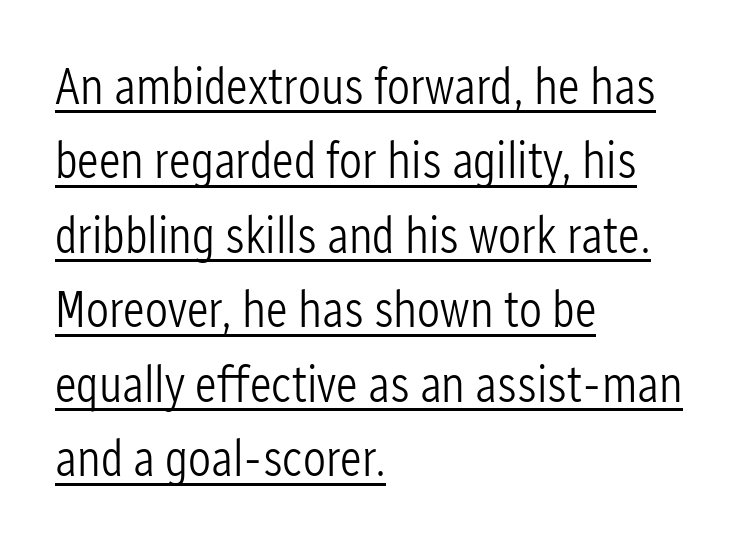
The image shows 51 px light, condensed sans-serif type, upright; set left-aligned, normal line spacing (1.46x), normal letter spacing, underlined; low stroke contrast and a medium x-height.
